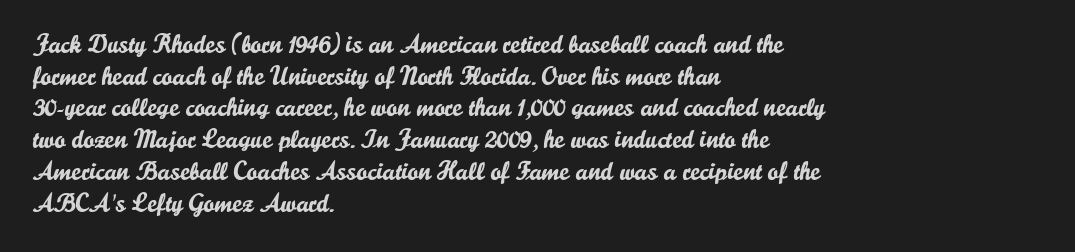
The baseline area is clear. The setting favours the left margin, as ordinary paragraphs usually do. These lines keep a tight, regular rhythm from letter to letter.
